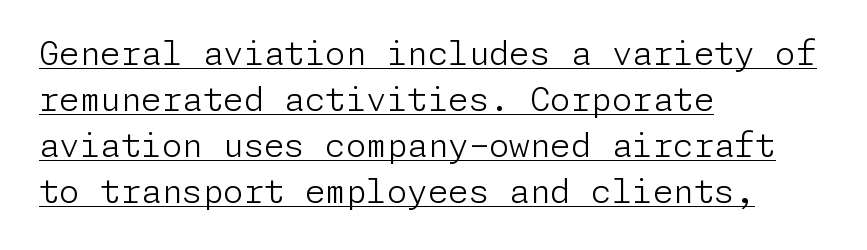
Ordinary non-slanted type is in use. Left-aligned paragraph, ragged on the right. A quiet, ordinary-to-light weight characterises the typeface. Caption: lettering with a line underneath. Each word holds together tightly as a unit, with standard inter-letter gaps. The characters display no serif detailing; their extremities are plain.
